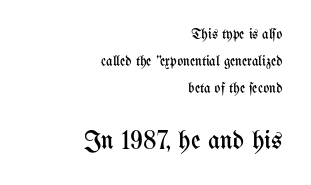
The image shows 26 px text type, upright; set right-aligned, loose line spacing (1.94x), normal letter spacing, not underlined; the second (bottom) block is 1.86x larger.
